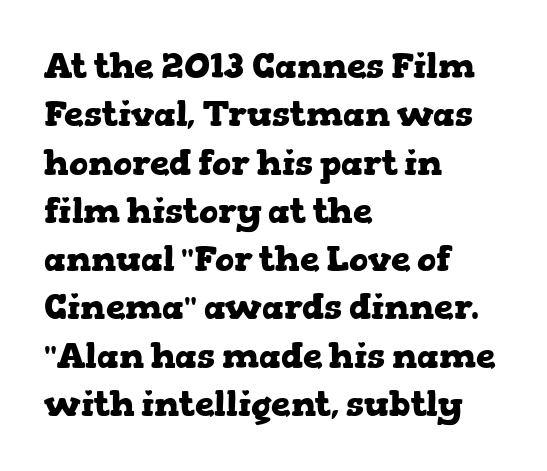
Q: Is the text bold? A: Yes.
Q: Is the text italic (slanted)? A: No, it is upright.
Q: Is the typeface a serif or a sans-serif typeface? A: Serif.
Q: Is the text underlined? A: No.
Q: How is the paragraph aligned? A: Left-aligned.
Q: Is the spacing between letters normal or unusually wide? A: Normal.
Q: Is the spacing between lines tight, normal or loose? A: Normal.
Q: Width (condensed, normal, or wide)? A: Wide.
Q: Stroke contrast? A: Low.
Q: x-height? A: Medium.
Q: Monospaced? A: No.
